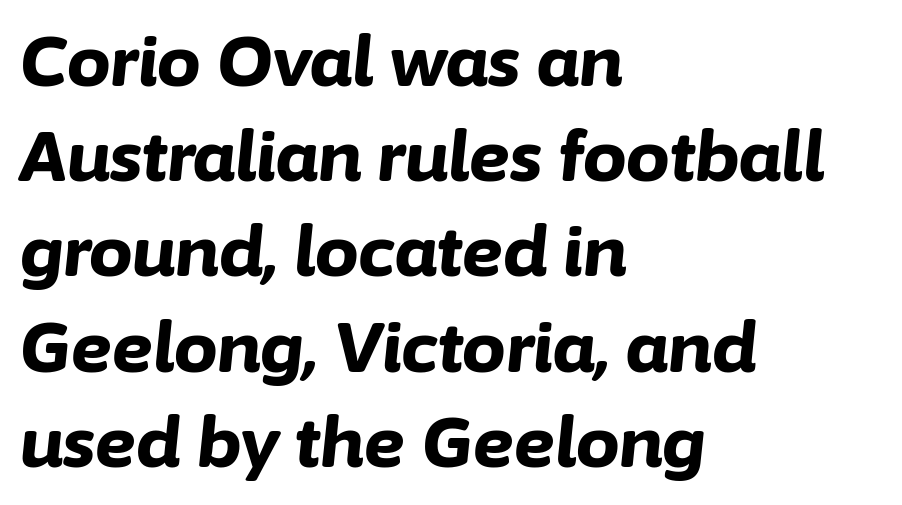
The passage shown has conventional tracking throughout. If you drew a line through each stem, it would be angled. Varying glyph widths throughout — classic text-font behaviour. Leading: standard. The area under the type is left untouched.
